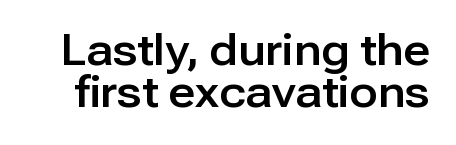
{"serif": "no", "italic": "no", "width": "normal", "stroke_contrast": "low", "x_height": "medium", "monospaced": "no", "underline": "no", "line_spacing": "tight", "line_spacing_ratio": 1.01, "letter_spacing": "normal", "letter_spacing_em": 0.0, "glyph_px": 42}
